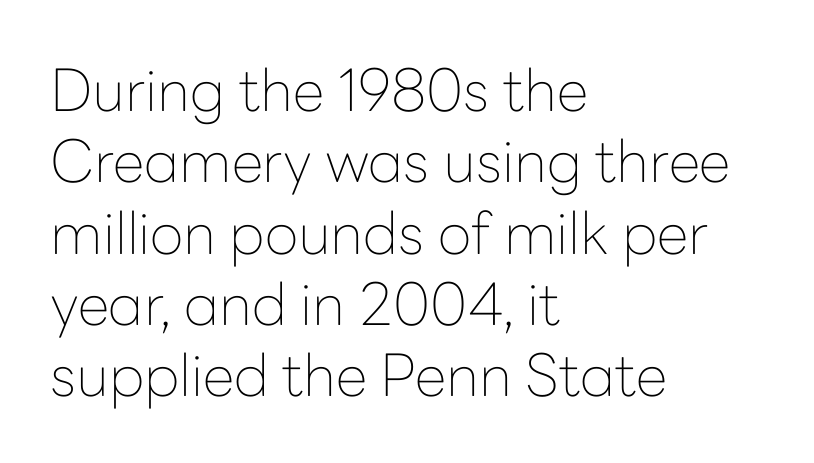
The image shows 58 px thin sans-serif type, upright; set left-aligned, line spacing 1.23x, normal letter spacing, not underlined; low stroke contrast and a medium x-height.
